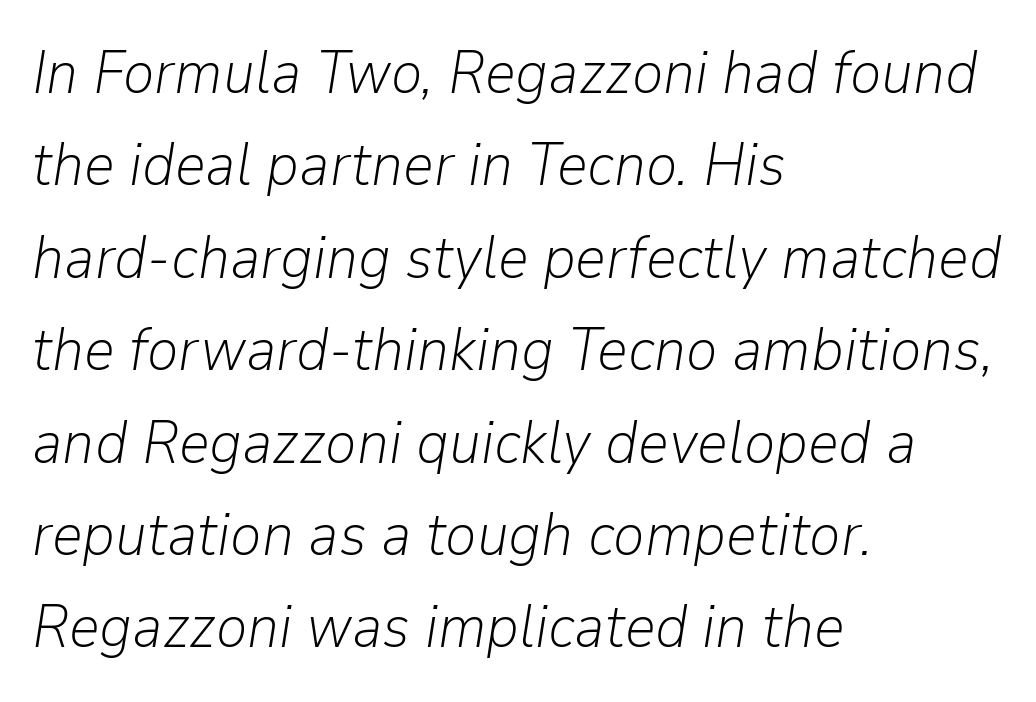
{"italic": "yes", "lean": "right", "slant_degrees": 9, "bold": "no", "weight": "light", "width": "normal", "stroke_contrast": "low", "x_height": "medium", "monospaced": "no", "underline": "no", "align": "left", "line_spacing": "normal", "line_spacing_ratio": 1.54, "letter_spacing": "normal", "letter_spacing_em": 0.0, "glyph_px": 60}
